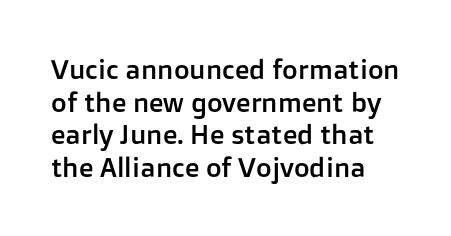
Q: Is the text italic (slanted)? A: No, it is upright.
Q: Is the text underlined? A: No.
Q: Is the spacing between letters normal or unusually wide? A: Normal.
